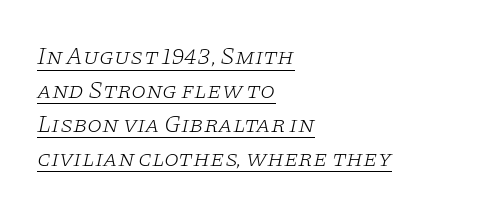
{"italic": "yes", "lean": "right", "slant_degrees": 11, "bold": "no", "underline": "yes", "align": "left", "line_spacing": "normal", "line_spacing_ratio": 1.41, "letter_spacing": "normal", "letter_spacing_em": 0.0, "glyph_px": 24}
